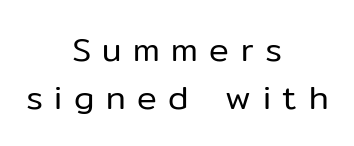
{"serif": "no", "italic": "no", "bold": "no", "weight": "regular", "width": "normal", "stroke_contrast": "low", "x_height": "medium", "monospaced": "no", "underline": "no", "align": "center", "line_spacing": "normal", "line_spacing_ratio": 1.45, "letter_spacing": "wide", "letter_spacing_em": 0.35, "glyph_px": 33}
